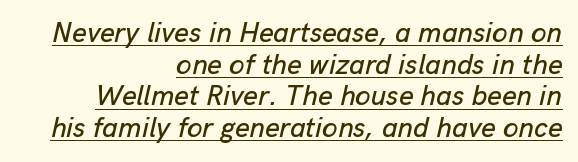
The image shows 28 px text type, italic (leaning right); set right-aligned, tight line spacing (1.13x), normal letter spacing, underlined; low stroke contrast and a medium x-height.
